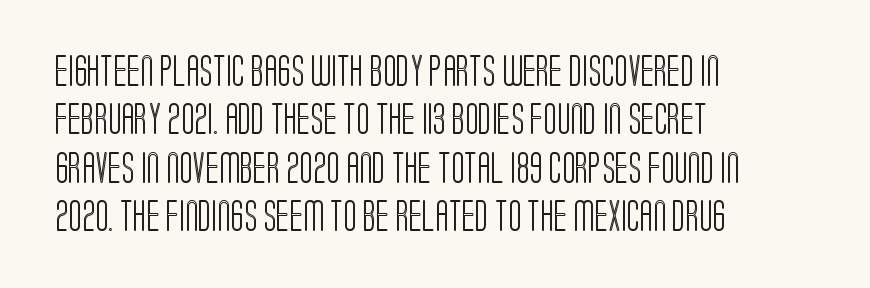
{"italic": "no", "width": "condensed", "x_height": "large", "monospaced": "no", "underline": "no", "align": "left", "line_spacing": "normal", "line_spacing_ratio": 1.56, "letter_spacing": "normal", "letter_spacing_em": 0.0, "glyph_px": 31}
